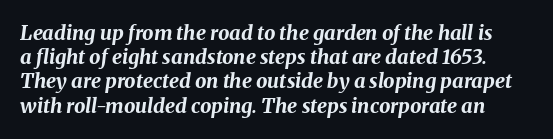
Bare-footed words on every line. Pretty heavy lettering here — definitely bold. The face used here is rendered with its standard letterfit. The typography opts for an oblique posture over an upright one.
